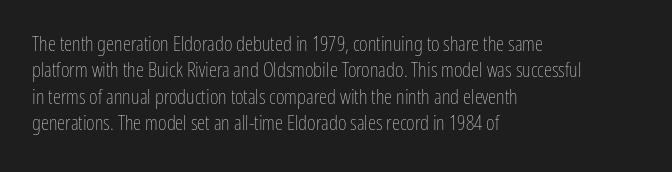
The image shows 21 px text type, upright; set left-aligned, normal line spacing (1.26x), normal letter spacing, not underlined.
